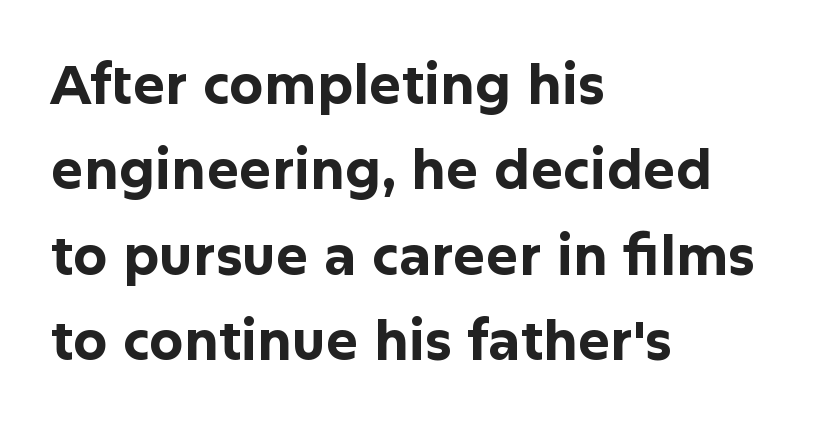
The image shows 54 px bold sans-serif type, upright; set left-aligned, normal line spacing (1.58x), normal letter spacing, not underlined; low stroke contrast and a medium x-height.
